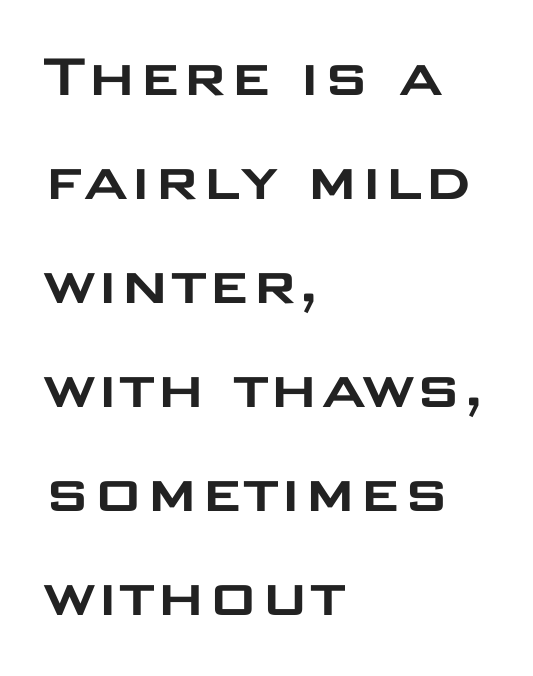
Q: Is the text italic (slanted)? A: No, it is upright.
Q: Is the typeface a serif or a sans-serif typeface? A: Sans-serif.
Q: Is the text underlined? A: No.
Q: How is the paragraph aligned? A: Left-aligned.
Q: Is the spacing between letters normal or unusually wide? A: Normal.
Q: Is the spacing between lines tight, normal or loose? A: Normal.
Q: Width (condensed, normal, or wide)? A: Wide.
Q: Stroke contrast? A: Low.
Q: x-height? A: Large.
Q: Monospaced? A: No.
